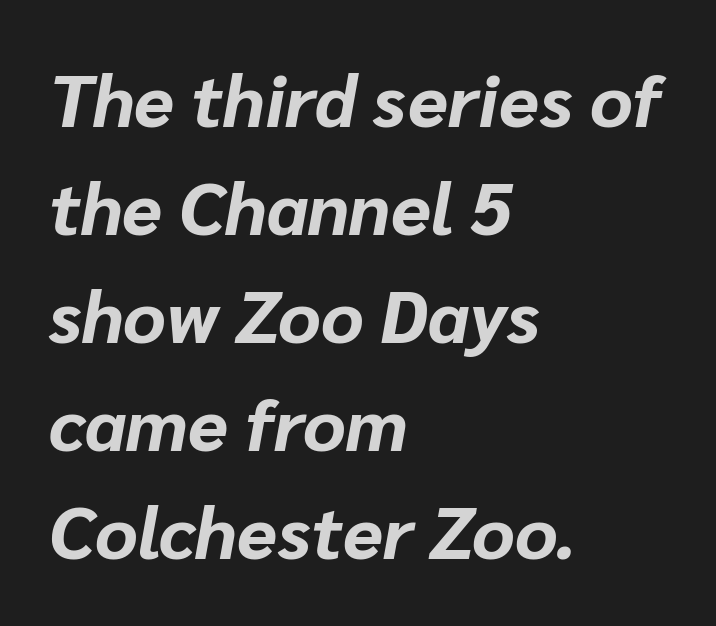
The image shows 73 px bold type, italic (leaning right); set left-aligned, normal line spacing (1.48x), normal letter spacing, not underlined; low stroke contrast and a medium x-height.
